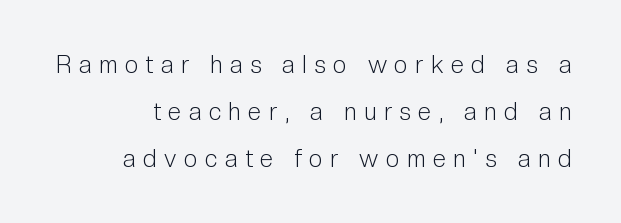
Q: Is the text bold? A: No.
Q: Is the text italic (slanted)? A: No, it is upright.
Q: Is the text underlined? A: No.
Q: Is the spacing between letters normal or unusually wide? A: Unusually wide.
Q: Is the spacing between lines tight, normal or loose? A: Loose.
